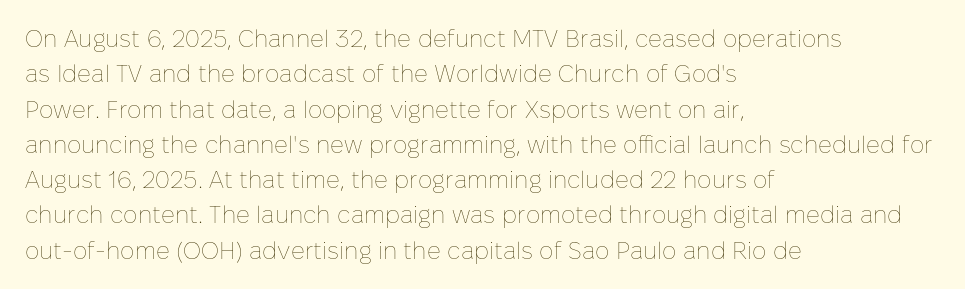
{"italic": "no", "bold": "no", "underline": "no", "align": "left", "line_spacing": "normal", "line_spacing_ratio": 1.47, "letter_spacing": "normal", "letter_spacing_em": 0.0, "glyph_px": 24}
